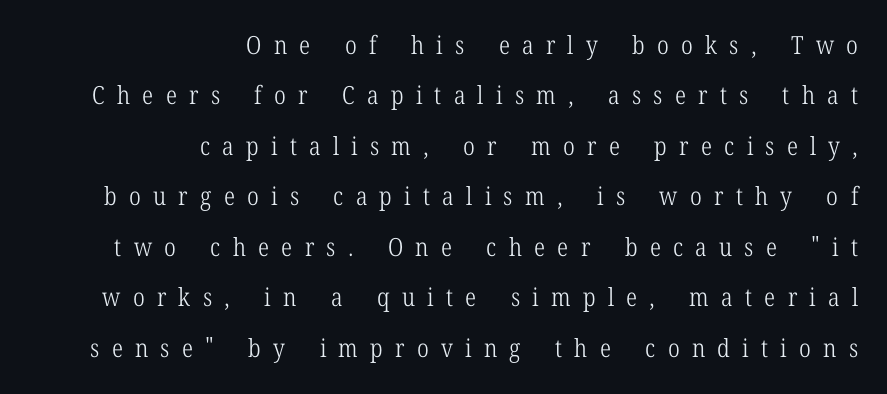
The image shows 25 px text type, upright; set right-aligned, loose line spacing (2.02x), unusually wide letter spacing (+0.49 em), not underlined.
